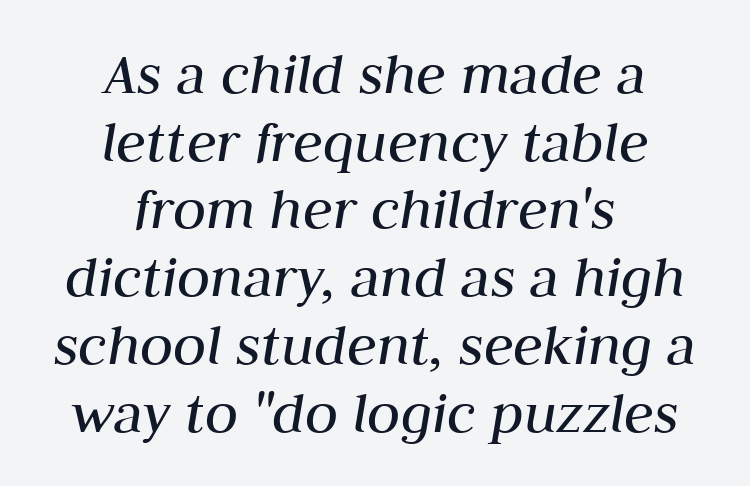
Q: Is the text bold? A: No.
Q: Is the text italic (slanted)? A: Yes, it leans right by about 10 degrees.
Q: Is the text underlined? A: No.
Q: How is the paragraph aligned? A: Centered.
Q: Is the spacing between letters normal or unusually wide? A: Normal.
Q: Is the spacing between lines tight, normal or loose? A: Tight.
Q: Width (condensed, normal, or wide)? A: Normal.
Q: Stroke contrast? A: Medium.
Q: x-height? A: Medium.
Q: Monospaced? A: No.
